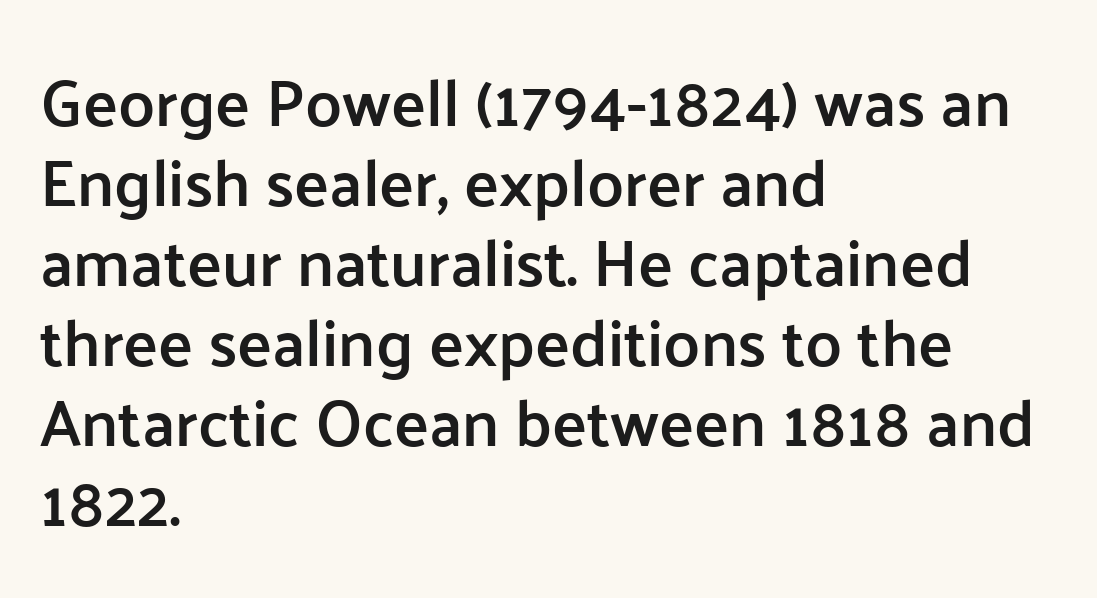
{"serif": "no", "italic": "no", "bold": "semi", "weight": "semibold", "width": "normal", "stroke_contrast": "low", "x_height": "medium", "monospaced": "no", "underline": "no", "align": "left", "line_spacing_ratio": 1.23, "letter_spacing": "normal", "letter_spacing_em": 0.0, "glyph_px": 65}
